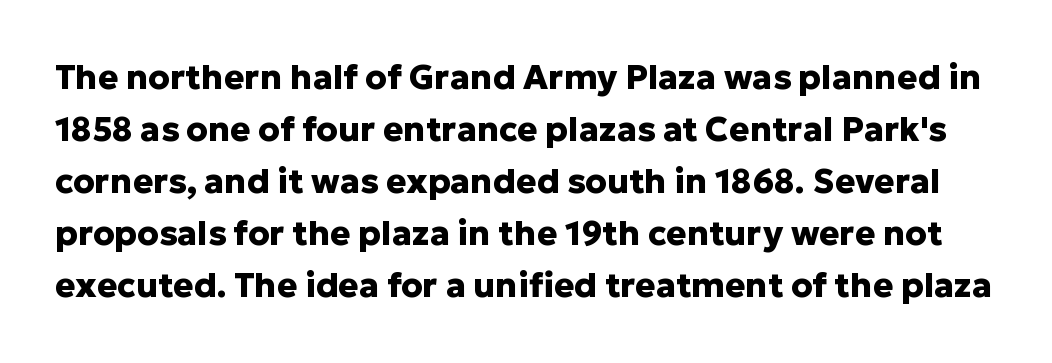
The rendering keeps characters at their native spacing. The passage shown is emphatically bold. Lines of text with bare space underneath. Note: no serifs on the glyphs.
